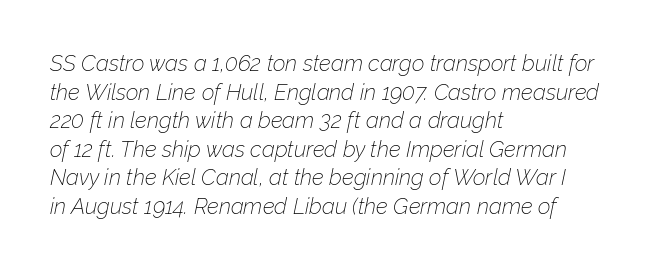
Notice how the stems are inclined rather than vertical — that's the hallmark of italics. How would I describe the line gaps? Plain and ordinary. A quiet, ordinary-to-light weight characterises the typeface. Descender tails drop into unmarked territory. Inter-character spacing is left at the font's built-in metrics. The rendering anchors every line to the left-hand side.
